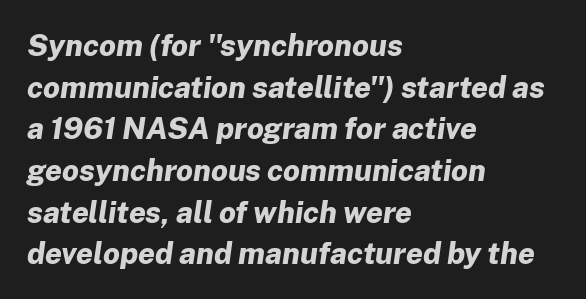
Q: Is the text bold? A: Yes.
Q: Is the text italic (slanted)? A: Yes, it leans right by about 8 degrees.
Q: Is the text underlined? A: No.
Q: How is the paragraph aligned? A: Left-aligned.
Q: Is the spacing between letters normal or unusually wide? A: Normal.
Q: Is the spacing between lines tight, normal or loose? A: Normal.
Q: Width (condensed, normal, or wide)? A: Normal.
Q: Stroke contrast? A: Low.
Q: x-height? A: Medium.
Q: Monospaced? A: No.
